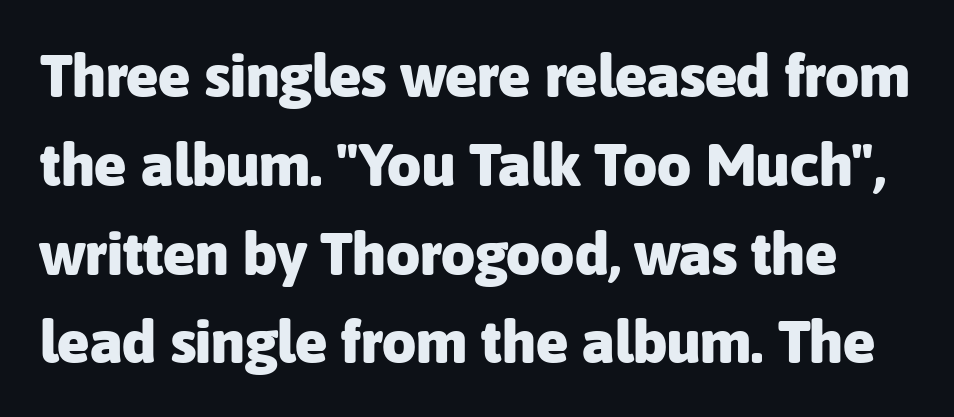
{"serif": "no", "italic": "no", "bold": "yes", "weight": "heavy", "width": "normal", "stroke_contrast": "low", "x_height": "medium", "monospaced": "no", "underline": "no", "line_spacing": "normal", "line_spacing_ratio": 1.48, "letter_spacing": "normal", "letter_spacing_em": 0.0, "glyph_px": 60}
